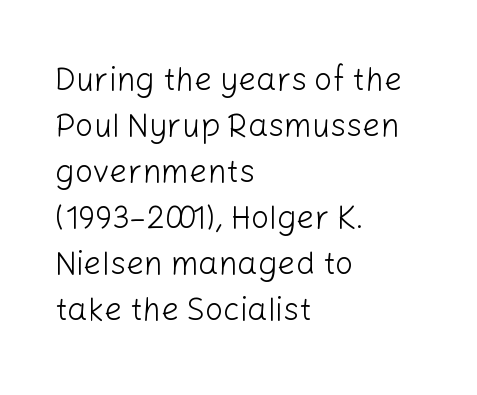
{"serif": "no", "italic": "no", "bold": "no", "weight": "light", "width": "normal", "stroke_contrast": "low", "x_height": "medium", "monospaced": "no", "underline": "no", "align": "left", "line_spacing": "normal", "line_spacing_ratio": 1.44, "letter_spacing": "normal", "letter_spacing_em": 0.0, "glyph_px": 32}
